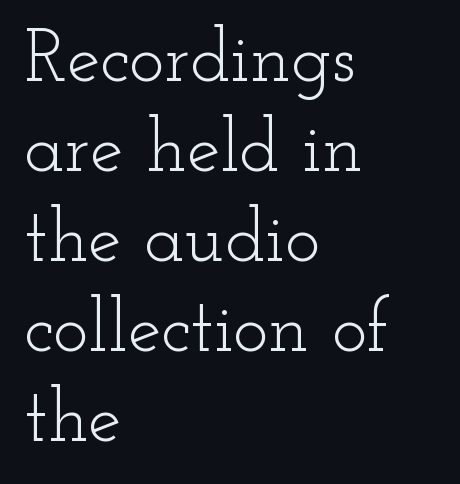
Observe the ordinary spacing: letters are neighbours, not strangers. Small tapered or slab feet sit at the stroke ends, so this counts as serif. The passage shown is not underscored anywhere. The axis of the letterforms is exactly vertical.
